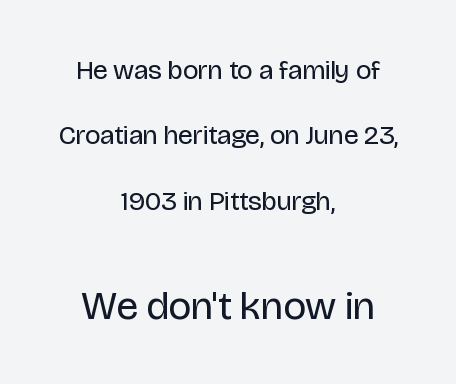
Interline gaps are noticeably wide in this sample. The whitespace from short lines is split evenly between both sides. This rendering features lettering with no underline. Size contrast runs from small at the top to large at the bottom.
